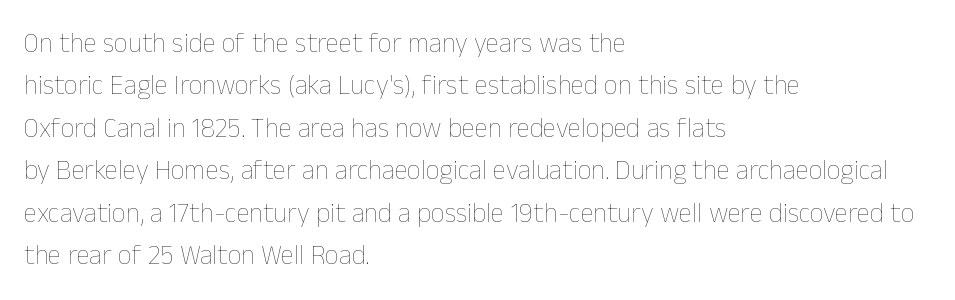
The image shows 27 px text type, upright; set left-aligned, normal line spacing (1.57x), normal letter spacing, not underlined.
